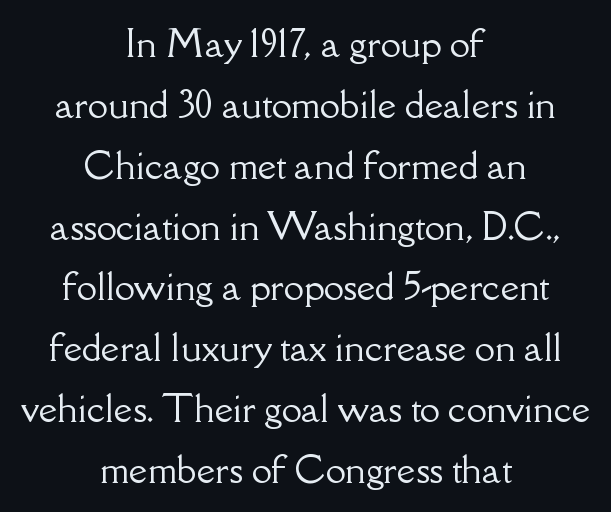
A bare baseline throughout the passage. Nope, not italic — everything's standing straight. The face used here is proportionally spaced, like ordinary book or web type. Is the letter spacing exaggerated? No — it looks like the ordinary default.
